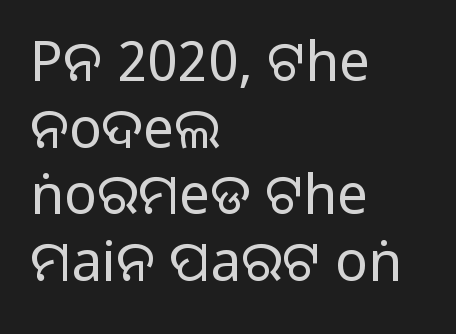
Q: Is the text bold? A: No.
Q: Is the text italic (slanted)? A: No, it is upright.
Q: Is the typeface a serif or a sans-serif typeface? A: Sans-serif.
Q: Is the text underlined? A: No.
Q: How is the paragraph aligned? A: Left-aligned.
Q: Is the spacing between letters normal or unusually wide? A: Normal.
Q: Width (condensed, normal, or wide)? A: Normal.
Q: Stroke contrast? A: Low.
Q: x-height? A: Large.
Q: Monospaced? A: No.
